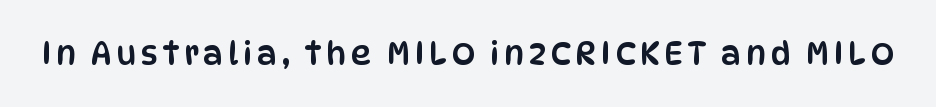
Q: Is the text italic (slanted)? A: No, it is upright.
Q: Is the typeface a serif or a sans-serif typeface? A: Sans-serif.
Q: Is the text underlined? A: No.
Q: Width (condensed, normal, or wide)? A: Condensed.
Q: Stroke contrast? A: Low.
Q: x-height? A: Large.
Q: Monospaced? A: No.
